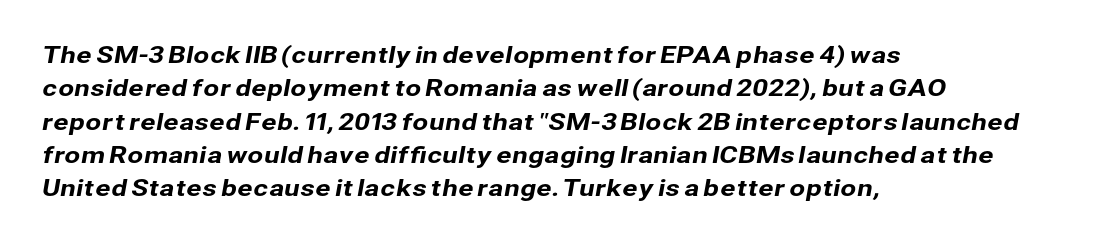
{"underline": "no", "align": "left", "line_spacing": "normal", "line_spacing_ratio": 1.45, "letter_spacing": "normal", "letter_spacing_em": 0.0, "glyph_px": 23}
